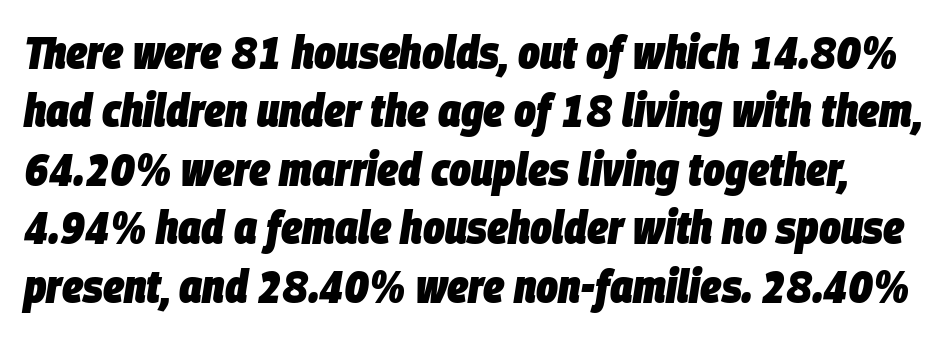
{"italic": "yes", "lean": "right", "slant_degrees": 9, "bold": "yes", "weight": "heavy", "width": "condensed", "stroke_contrast": "low", "x_height": "large", "monospaced": "no", "underline": "no", "line_spacing": "normal", "line_spacing_ratio": 1.27, "letter_spacing": "normal", "letter_spacing_em": 0.0, "glyph_px": 46}
